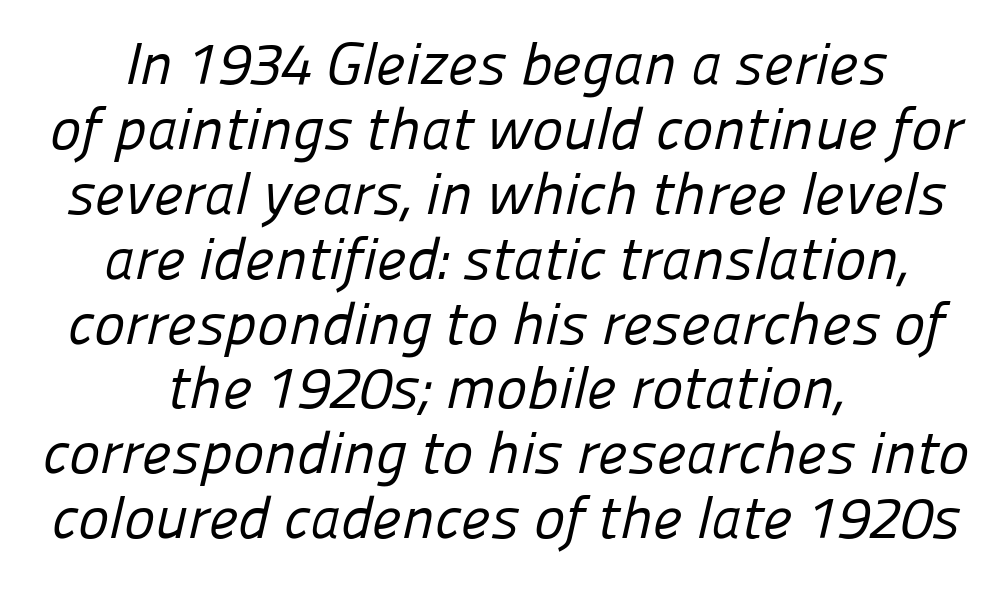
{"serif": "no", "bold": "no", "weight": "regular", "width": "normal", "stroke_contrast": "low", "x_height": "medium", "monospaced": "no", "underline": "no", "align": "center", "line_spacing": "tight", "line_spacing_ratio": 1.1, "letter_spacing": "normal", "letter_spacing_em": 0.0, "glyph_px": 59}
